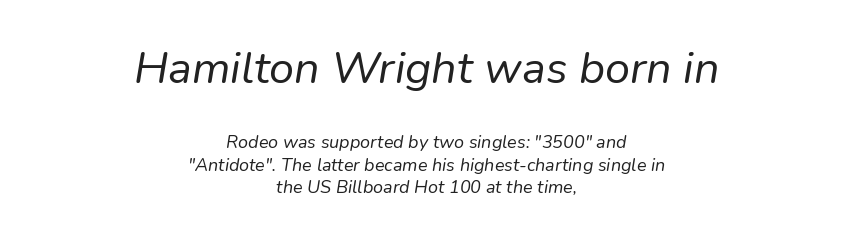
{"italic": "yes", "lean": "right", "slant_degrees": 9, "bold": "no", "weight": "regular", "width": "normal", "stroke_contrast": "low", "x_height": "medium", "monospaced": "no", "underline": "no", "align": "center", "line_spacing": "normal", "line_spacing_ratio": 1.25, "letter_spacing": "normal", "letter_spacing_em": 0.0, "larger_block": "first", "size_ratio": 2.5, "glyph_px": 45}
